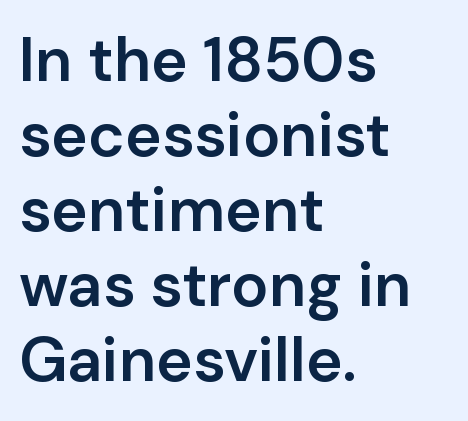
The image shows 62 px semibold sans-serif type, upright; set left-aligned, line spacing 1.21x, normal letter spacing, not underlined; low stroke contrast and a medium x-height.
